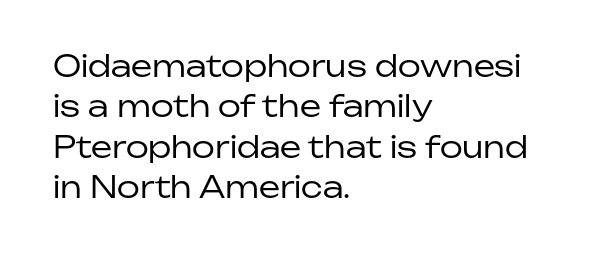
The image shows 30 px regular-weight sans-serif type, upright; set left-aligned, normal line spacing (1.35x), normal letter spacing, not underlined; low stroke contrast and a medium x-height.
